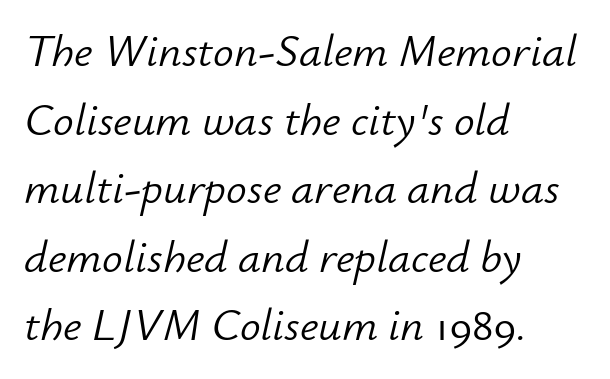
The image shows 46 px light type, italic (leaning right); set left-aligned, normal line spacing (1.49x), normal letter spacing, not underlined; low stroke contrast and a small x-height.
